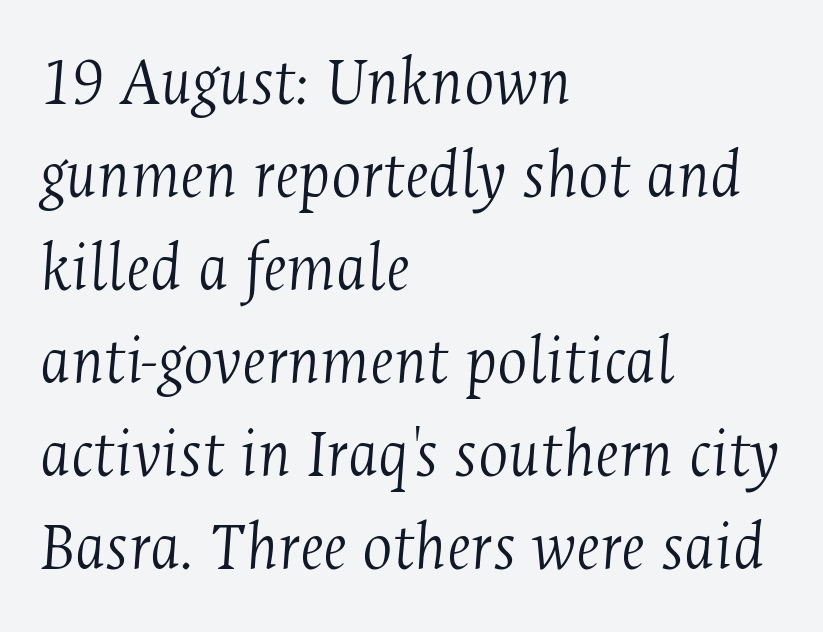
Letters rest on an invisible, unmarked baseline. The block of text has a typical density, with ordinary space between rows. A typesetter would call this zero additional tracking. The glyphs in this specimen are seriffed. Leftover space on each line is placed entirely after the last word.
